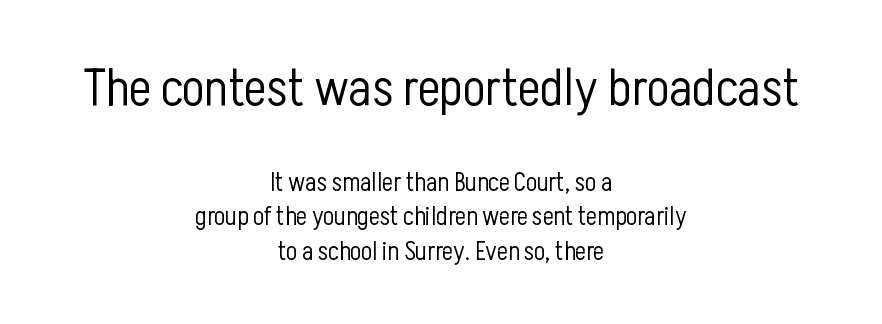
Q: Is the text bold? A: No.
Q: Is the text italic (slanted)? A: No, it is upright.
Q: Is the typeface a serif or a sans-serif typeface? A: Sans-serif.
Q: Is the text underlined? A: No.
Q: How is the paragraph aligned? A: Centered.
Q: Is the spacing between letters normal or unusually wide? A: Normal.
Q: Is the spacing between lines tight, normal or loose? A: Normal.
Q: Which block of text is set in a larger size, the first (top) or the second (bottom)? A: The first (top) one.
Q: Width (condensed, normal, or wide)? A: Condensed.
Q: Stroke contrast? A: Low.
Q: x-height? A: Medium.
Q: Monospaced? A: No.
